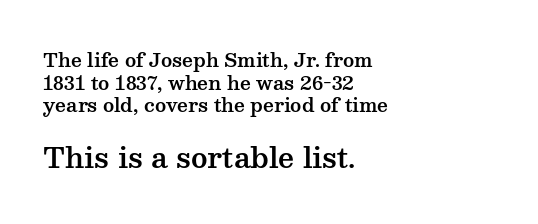
Q: Is the text italic (slanted)? A: No, it is upright.
Q: Is the typeface a serif or a sans-serif typeface? A: Serif.
Q: Is the text underlined? A: No.
Q: How is the paragraph aligned? A: Left-aligned.
Q: Is the spacing between letters normal or unusually wide? A: Normal.
Q: Which block of text is set in a larger size, the first (top) or the second (bottom)? A: The second (bottom) one.
Q: Width (condensed, normal, or wide)? A: Wide.
Q: Stroke contrast? A: Medium.
Q: x-height? A: Medium.
Q: Monospaced? A: No.
